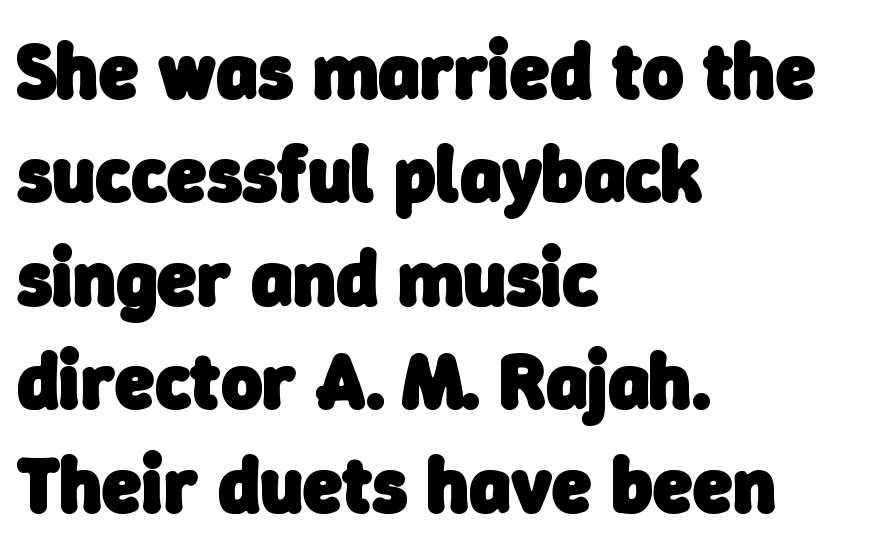
The image shows 79 px heavy sans-serif type; set left-aligned, normal line spacing (1.31x), normal letter spacing, not underlined; low stroke contrast and a medium x-height.
